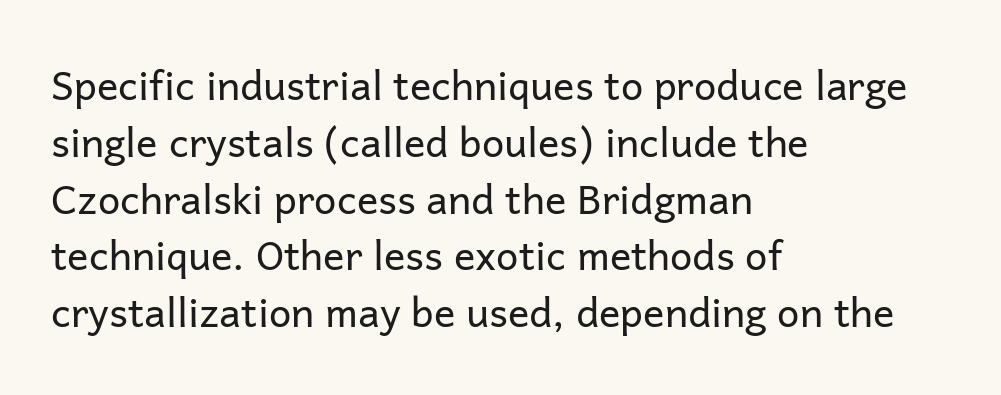
The image shows 40 px regular-weight sans-serif type, upright; set left-aligned, normal line spacing (1.42x), normal letter spacing, not underlined; low stroke contrast and a medium x-height.
